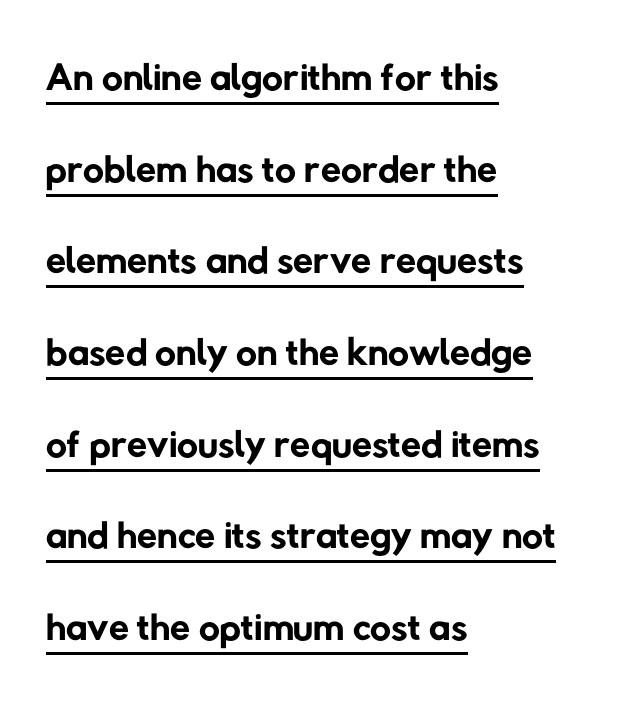
Q: Is the text bold? A: No.
Q: Is the typeface a serif or a sans-serif typeface? A: Sans-serif.
Q: Is the text underlined? A: Yes.
Q: How is the paragraph aligned? A: Left-aligned.
Q: Is the spacing between letters normal or unusually wide? A: Normal.
Q: Is the spacing between lines tight, normal or loose? A: Normal.
Q: Width (condensed, normal, or wide)? A: Normal.
Q: Stroke contrast? A: Low.
Q: x-height? A: Medium.
Q: Monospaced? A: No.
